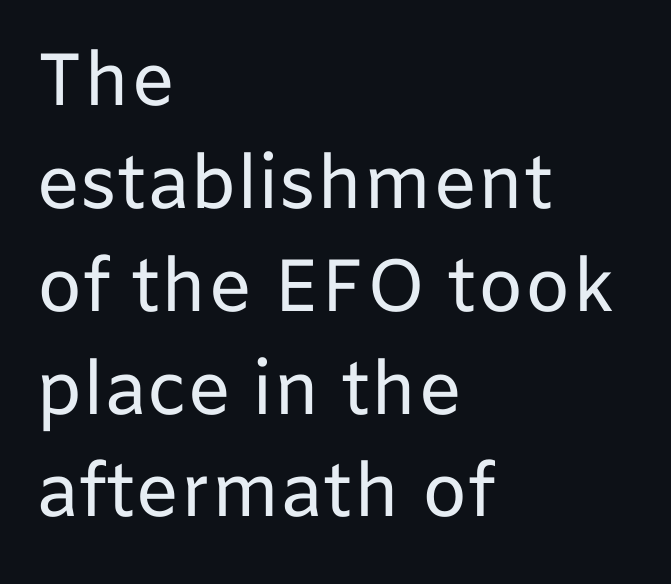
Short note: letters normally spaced. A typesetter would call this proportional, since set widths differ per character. The characters display no serif detailing; their extremities are plain. Whoever set this chose a conventional vertical rhythm.
